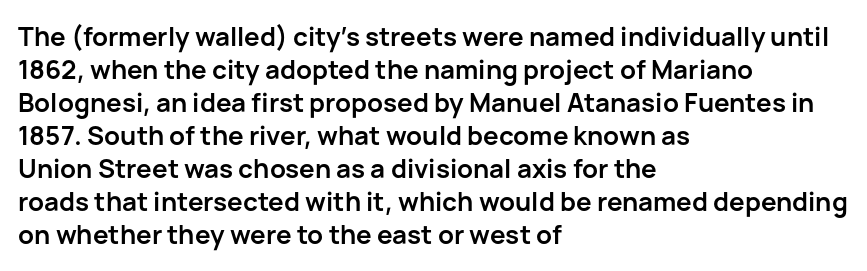
Q: Is the text bold? A: Yes.
Q: Is the text italic (slanted)? A: No, it is upright.
Q: Is the text underlined? A: No.
Q: How is the paragraph aligned? A: Left-aligned.
Q: Is the spacing between letters normal or unusually wide? A: Normal.
Q: Is the spacing between lines tight, normal or loose? A: Normal.
